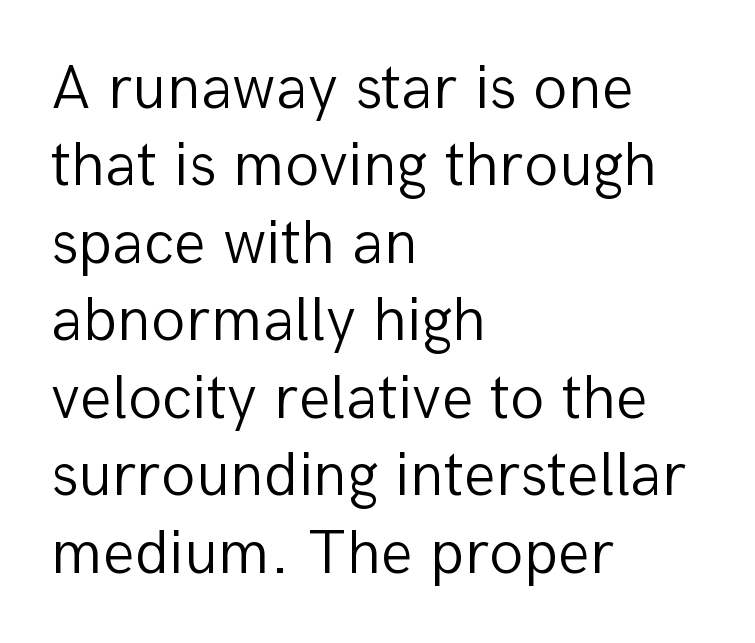
{"serif": "no", "italic": "no", "bold": "no", "weight": "light", "width": "normal", "stroke_contrast": "low", "x_height": "medium", "monospaced": "no", "underline": "no", "align": "left", "line_spacing_ratio": 1.23, "letter_spacing": "normal", "letter_spacing_em": 0.0, "glyph_px": 63}
